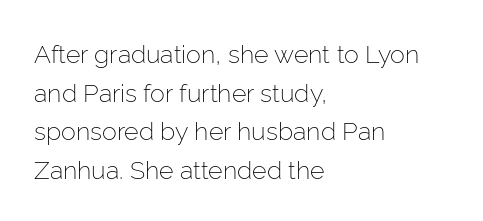
The image shows 25 px text type, upright; set left-aligned, normal line spacing (1.55x), normal letter spacing, not underlined.
